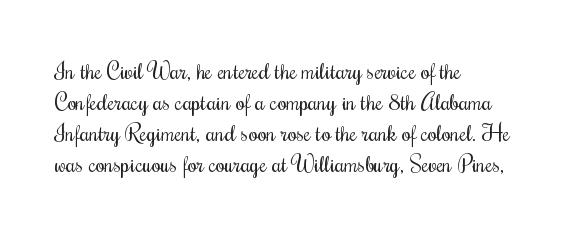
The ragged edge is on the right, which tells us the setting is flush left. Reading down the column, the eye jumps a familiar distance to each next line. The specimen omits any rule beneath the text block's lines. The face looks like a standard text weight, possibly lighter.
